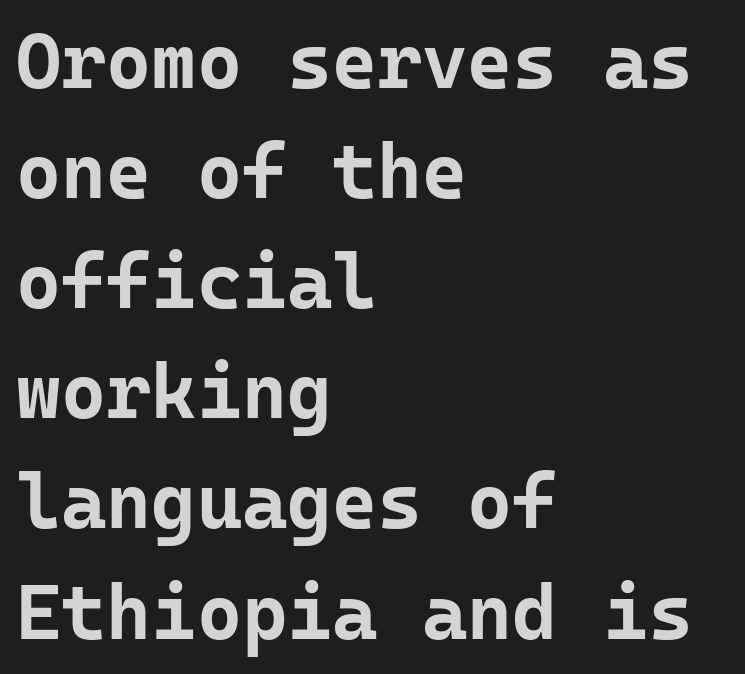
Honestly, the row spacing looks completely unremarkable. The font's upright variant was chosen for this text. Letterform terminals end flat and unadorned throughout the passage. Monospaced: the letters line up in strict vertical columns. Between one letter and the next there's only the usual sliver of space. The characters look thick and weighty, a clear bold.
